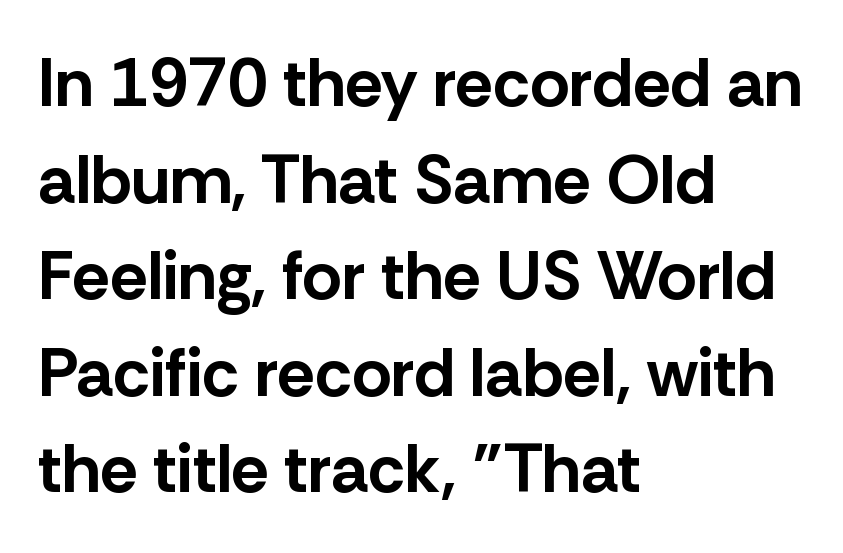
Q: Is the text bold? A: Yes.
Q: Is the text italic (slanted)? A: No, it is upright.
Q: Is the typeface a serif or a sans-serif typeface? A: Sans-serif.
Q: Is the text underlined? A: No.
Q: How is the paragraph aligned? A: Left-aligned.
Q: Is the spacing between letters normal or unusually wide? A: Normal.
Q: Is the spacing between lines tight, normal or loose? A: Normal.
Q: Width (condensed, normal, or wide)? A: Normal.
Q: Stroke contrast? A: Low.
Q: x-height? A: Medium.
Q: Monospaced? A: No.
